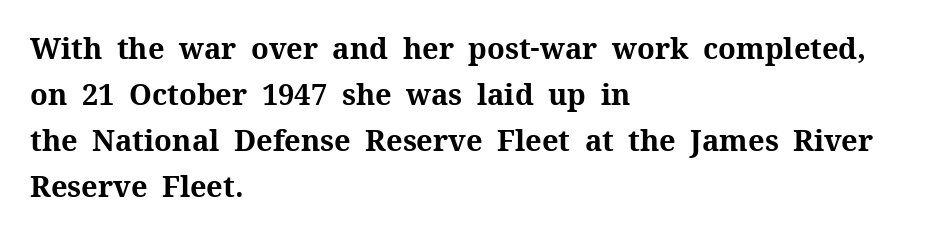
Does the copy run flush right? No — it runs flush left. The string is rendered with underlining switched off. This rendering employs a face with finishing strokes, i.e., a serif. Every stem runs plumb, perpendicular to the baseline. The letters advance in unequal steps, a hallmark of proportional type. Default kerning and tracking; the words read as compact shapes.
